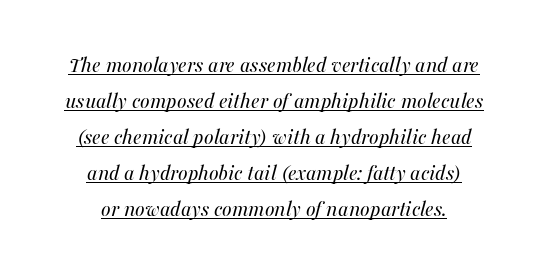
The image shows 23 px text type, italic (leaning right); set centered, normal line spacing (1.57x), normal letter spacing, underlined.
